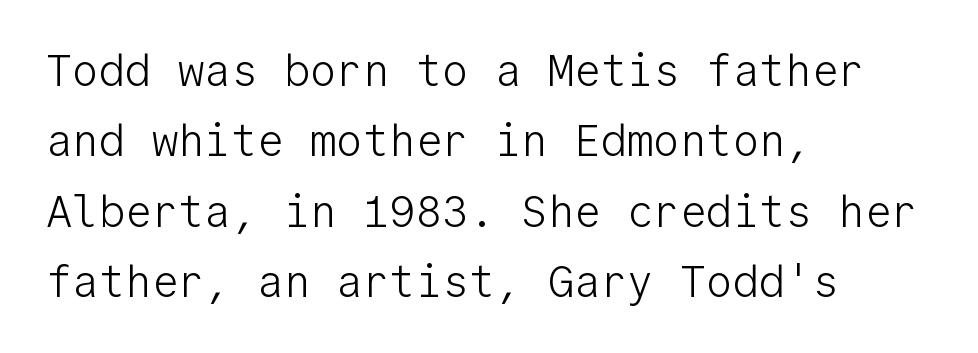
Check under the words: just untouched page. Summary of vertical rhythm: regular, with standard interline spacing. Words appear dense and cohesive because spacing is normal. The weight tops out at a normal text grade. Left-aligned paragraph, ragged on the right.
